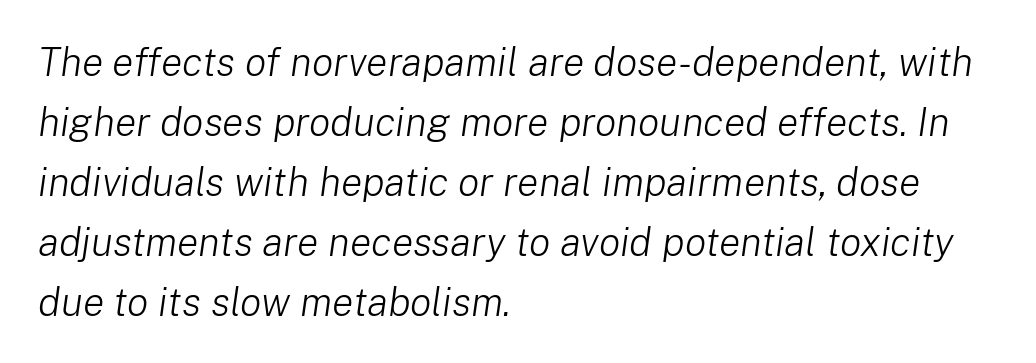
Q: Is the text bold? A: No.
Q: Is the text italic (slanted)? A: Yes, it leans right by about 8 degrees.
Q: Is the text underlined? A: No.
Q: How is the paragraph aligned? A: Left-aligned.
Q: Is the spacing between letters normal or unusually wide? A: Normal.
Q: Is the spacing between lines tight, normal or loose? A: Normal.
Q: Width (condensed, normal, or wide)? A: Normal.
Q: Stroke contrast? A: Low.
Q: x-height? A: Medium.
Q: Monospaced? A: No.
